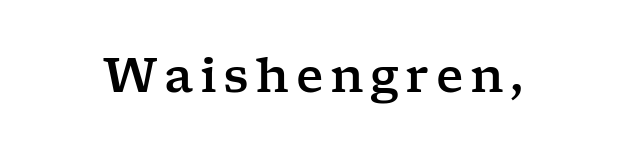
Q: Is the text italic (slanted)? A: No, it is upright.
Q: Is the typeface a serif or a sans-serif typeface? A: Serif.
Q: Is the text underlined? A: No.
Q: Width (condensed, normal, or wide)? A: Wide.
Q: Stroke contrast? A: Low.
Q: x-height? A: Medium.
Q: Monospaced? A: No.
